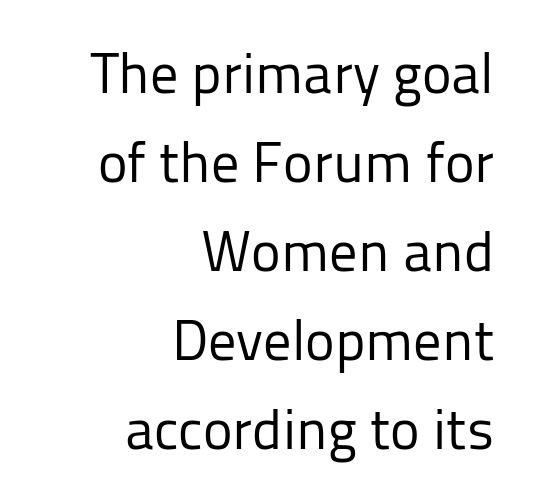
Q: Is the text bold? A: No.
Q: Is the text italic (slanted)? A: No, it is upright.
Q: Is the typeface a serif or a sans-serif typeface? A: Sans-serif.
Q: Is the text underlined? A: No.
Q: How is the paragraph aligned? A: Right-aligned.
Q: Is the spacing between letters normal or unusually wide? A: Normal.
Q: Is the spacing between lines tight, normal or loose? A: Normal.
Q: Width (condensed, normal, or wide)? A: Normal.
Q: Stroke contrast? A: Low.
Q: x-height? A: Medium.
Q: Monospaced? A: No.
